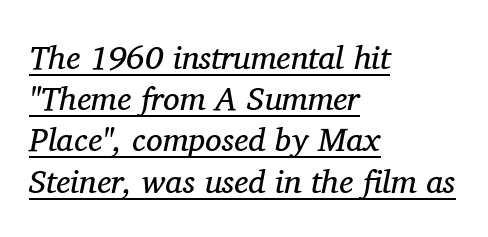
{"serif": "yes", "italic": "yes", "lean": "right", "slant_degrees": 11, "bold": "no", "weight": "regular", "width": "normal", "stroke_contrast": "medium", "x_height": "medium", "monospaced": "no", "underline": "yes", "align": "left", "line_spacing": "normal", "line_spacing_ratio": 1.25, "letter_spacing": "normal", "letter_spacing_em": 0.0, "glyph_px": 33}
